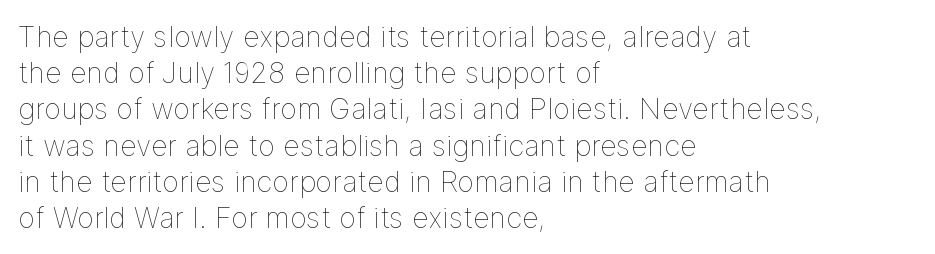
Q: Is the text bold? A: No.
Q: Is the text italic (slanted)? A: No, it is upright.
Q: Is the text underlined? A: No.
Q: How is the paragraph aligned? A: Left-aligned.
Q: Is the spacing between letters normal or unusually wide? A: Normal.
Q: Is the spacing between lines tight, normal or loose? A: Normal.
Q: Width (condensed, normal, or wide)? A: Normal.
Q: Stroke contrast? A: Low.
Q: x-height? A: Medium.
Q: Monospaced? A: No.
